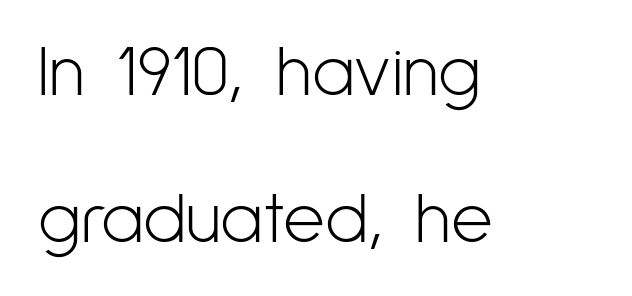
Q: Is the text bold? A: No.
Q: Is the text italic (slanted)? A: No, it is upright.
Q: Is the typeface a serif or a sans-serif typeface? A: Sans-serif.
Q: Is the text underlined? A: No.
Q: How is the paragraph aligned? A: Left-aligned.
Q: Is the spacing between letters normal or unusually wide? A: Normal.
Q: Is the spacing between lines tight, normal or loose? A: Loose.
Q: Width (condensed, normal, or wide)? A: Condensed.
Q: Stroke contrast? A: Low.
Q: x-height? A: Medium.
Q: Monospaced? A: No.
